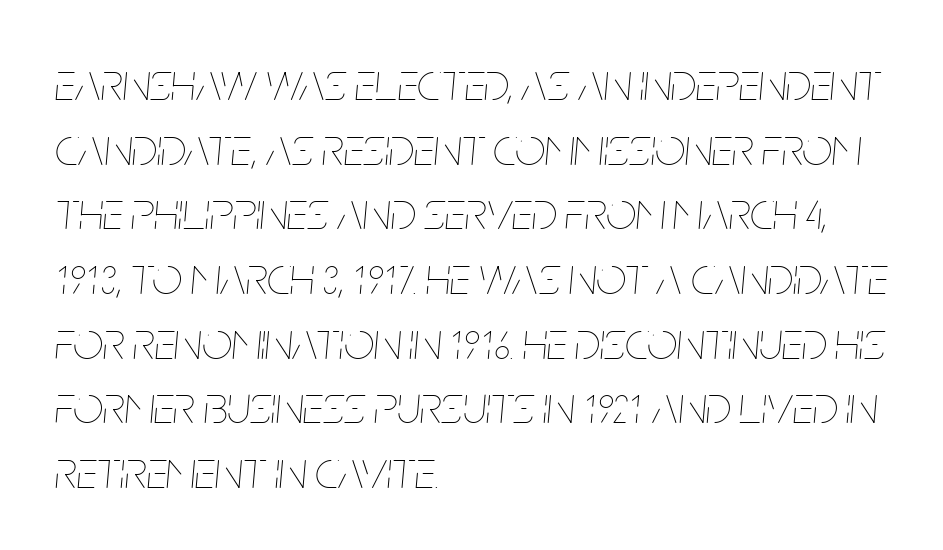
{"italic": "yes", "lean": "right", "slant_degrees": 5, "bold": "no", "weight": "thin", "width": "condensed", "stroke_contrast": "low", "x_height": "large", "monospaced": "no", "underline": "no", "align": "left", "line_spacing_ratio": 1.22, "letter_spacing": "normal", "letter_spacing_em": 0.0, "glyph_px": 53}
